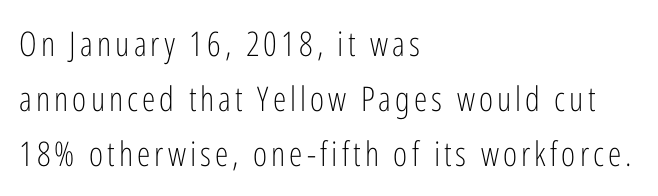
Q: Is the text bold? A: No.
Q: Is the text italic (slanted)? A: No, it is upright.
Q: Is the typeface a serif or a sans-serif typeface? A: Sans-serif.
Q: Is the text underlined? A: No.
Q: How is the paragraph aligned? A: Left-aligned.
Q: Is the spacing between lines tight, normal or loose? A: Normal.
Q: Width (condensed, normal, or wide)? A: Condensed.
Q: Stroke contrast? A: Low.
Q: x-height? A: Medium.
Q: Monospaced? A: No.
